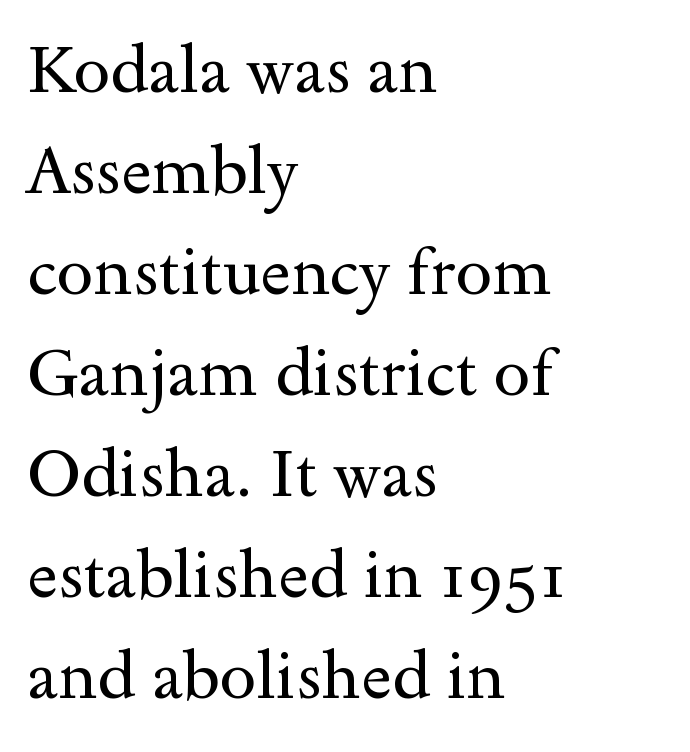
Honestly, there is no underline to notice here at all. Designer's note — italics off, roman on. Tracking value appears to be zero — textbook default spacing. Counters stay open thanks to moderate or lighter strokes.
